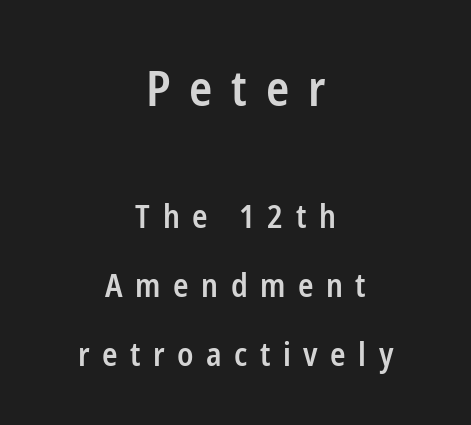
The image shows 48 px semibold, condensed sans-serif type, upright; set centered, loose line spacing (2.16x), unusually wide letter spacing (+0.39 em), not underlined; the first (top) block is 1.5x larger; low stroke contrast and a medium x-height.
